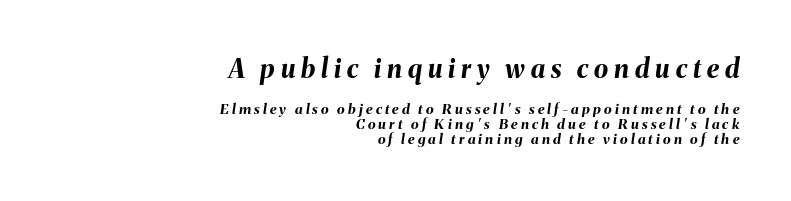
Q: Is the text bold? A: Yes.
Q: Is the text italic (slanted)? A: Yes, it leans right by about 8 degrees.
Q: Is the text underlined? A: No.
Q: How is the paragraph aligned? A: Right-aligned.
Q: Is the spacing between letters normal or unusually wide? A: Unusually wide.
Q: Is the spacing between lines tight, normal or loose? A: Tight.
Q: Which block of text is set in a larger size, the first (top) or the second (bottom)? A: The first (top) one.
